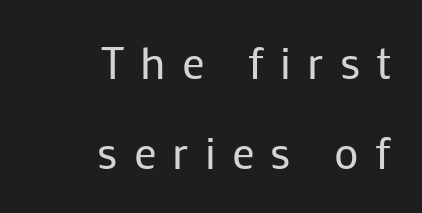
The image shows 45 px regular-weight sans-serif type, upright; set right-aligned, loose line spacing (2.01x), unusually wide letter spacing (+0.36 em), not underlined; low stroke contrast and a medium x-height.
